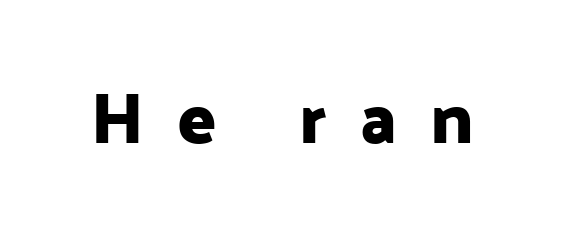
{"serif": "no", "italic": "no", "width": "normal", "stroke_contrast": "low", "x_height": "medium", "monospaced": "no", "underline": "no", "letter_spacing": "wide", "letter_spacing_em": 0.46, "glyph_px": 72}
